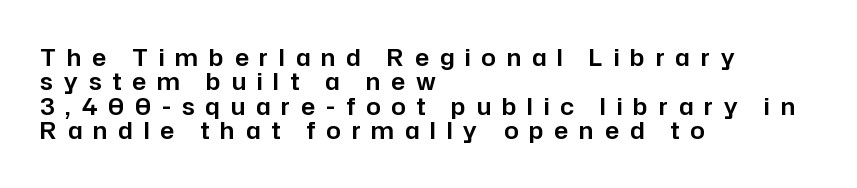
Line beginnings align vertically; line endings do not. The strip under each line holds only bare page. What stands out about the letter spacing? Its width — letters are far apart. What's the leading like? Squeezed, with rows nearly overlapping.
